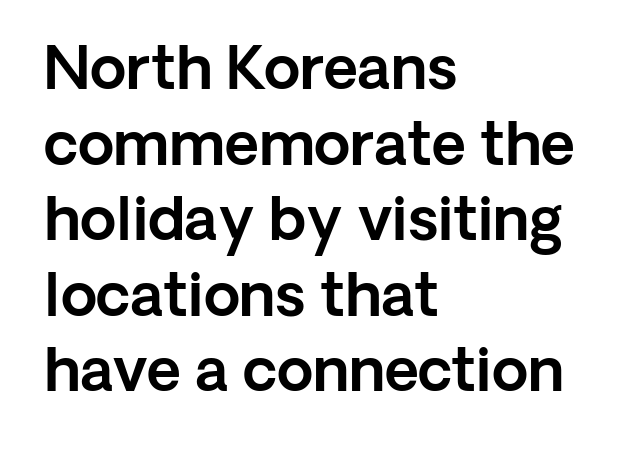
The image shows 59 px sans-serif type, upright; set left-aligned, normal line spacing (1.28x), normal letter spacing, not underlined; a medium x-height.
